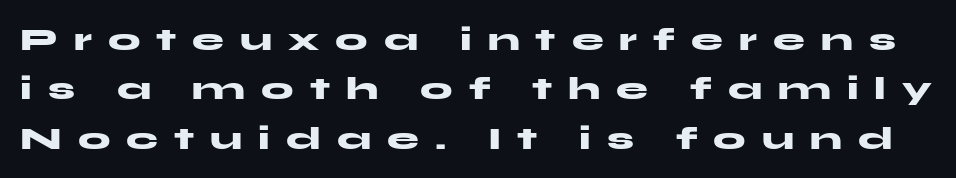
{"serif": "no", "italic": "no", "bold": "yes", "weight": "heavy", "width": "wide", "stroke_contrast": "medium", "x_height": "medium", "monospaced": "no", "underline": "no", "line_spacing": "normal", "line_spacing_ratio": 1.54, "letter_spacing": "wide", "letter_spacing_em": 0.5, "glyph_px": 32}
